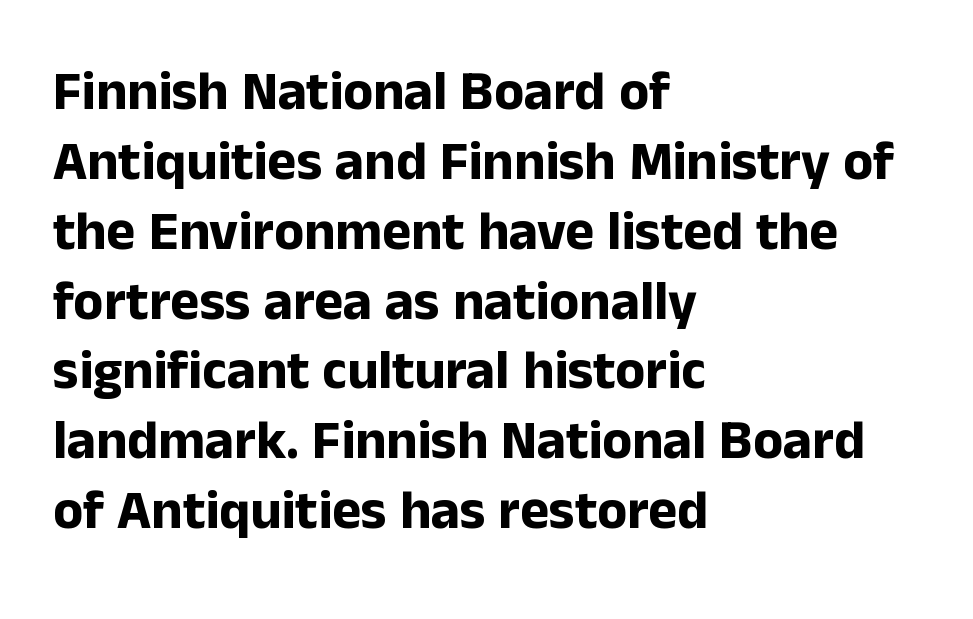
{"serif": "no", "italic": "no", "bold": "yes", "weight": "bold", "width": "normal", "stroke_contrast": "low", "x_height": "medium", "monospaced": "no", "underline": "no", "align": "left", "line_spacing": "normal", "line_spacing_ratio": 1.27, "letter_spacing": "normal", "letter_spacing_em": 0.0, "glyph_px": 55}
